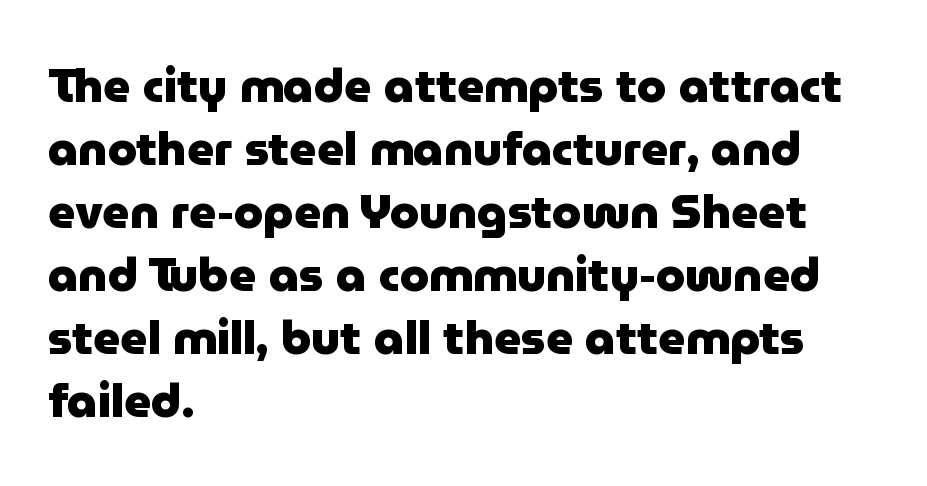
{"serif": "no", "italic": "no", "bold": "yes", "weight": "heavy", "width": "normal", "stroke_contrast": "low", "x_height": "medium", "monospaced": "no", "underline": "no", "align": "left", "line_spacing": "normal", "line_spacing_ratio": 1.34, "letter_spacing": "normal", "letter_spacing_em": 0.0, "glyph_px": 47}
